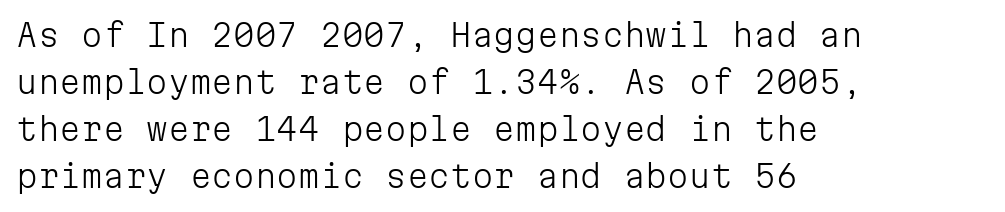
Q: Is the text bold? A: No.
Q: Is the text italic (slanted)? A: No, it is upright.
Q: Is the typeface a serif or a sans-serif typeface? A: Sans-serif.
Q: Is the text underlined? A: No.
Q: How is the paragraph aligned? A: Left-aligned.
Q: Is the spacing between letters normal or unusually wide? A: Normal.
Q: Is the spacing between lines tight, normal or loose? A: Normal.
Q: Width (condensed, normal, or wide)? A: Normal.
Q: Stroke contrast? A: Low.
Q: x-height? A: Medium.
Q: Monospaced? A: Yes.
